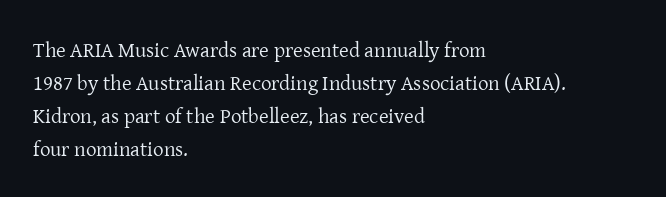
{"italic": "no", "bold": "no", "underline": "no", "align": "left", "line_spacing": "normal", "line_spacing_ratio": 1.57, "letter_spacing": "normal", "letter_spacing_em": 0.0, "glyph_px": 21}
